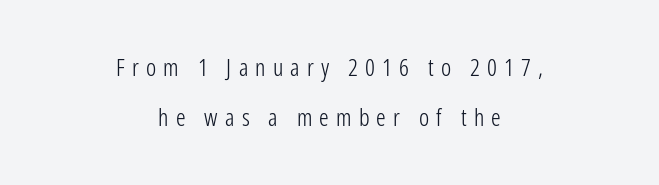
Which margin do the lines hug? Neither — every line sits in the middle. Is there any slant? The stems are plumb. These glyphs show unthickened strokes, regular width or finer. Nobody drew a line under any word here. The rendering uses a large line-height, opening up the rows.
